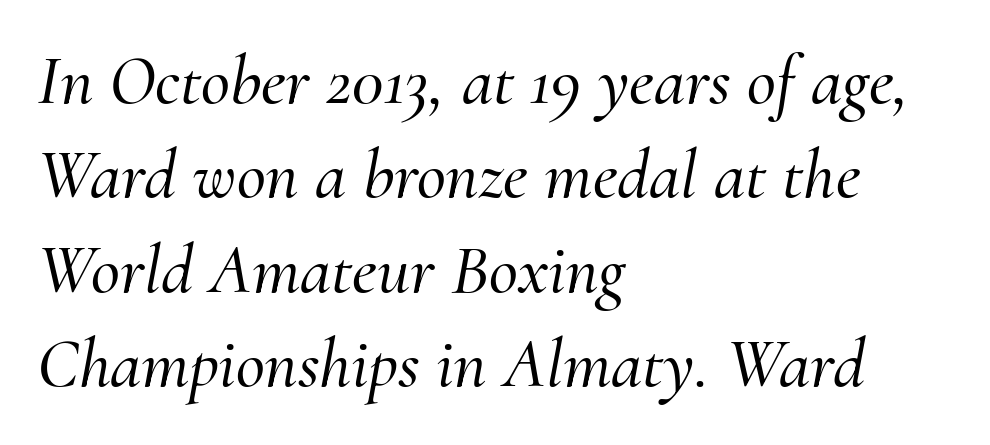
The lines in this sample share a left origin and differ only in where they stop. You could call the tracking neutral — neither tight nor loose. Character widths vary here, with narrow letters taking less room than wide ones. The glyphs in this specimen are seriffed. Would a proofreader flag this as italicized? Yes. Leading: standard.
